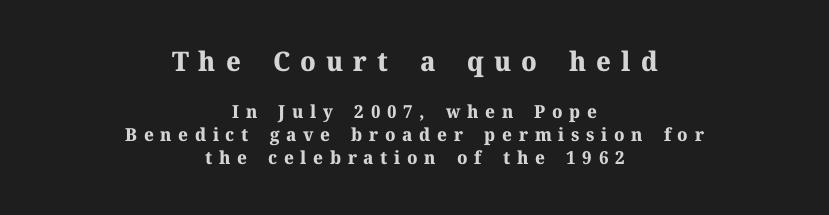
Q: Is the text bold? A: Yes.
Q: Is the text italic (slanted)? A: No, it is upright.
Q: Is the text underlined? A: No.
Q: How is the paragraph aligned? A: Centered.
Q: Is the spacing between letters normal or unusually wide? A: Unusually wide.
Q: Is the spacing between lines tight, normal or loose? A: Normal.
Q: Which block of text is set in a larger size, the first (top) or the second (bottom)? A: The first (top) one.
